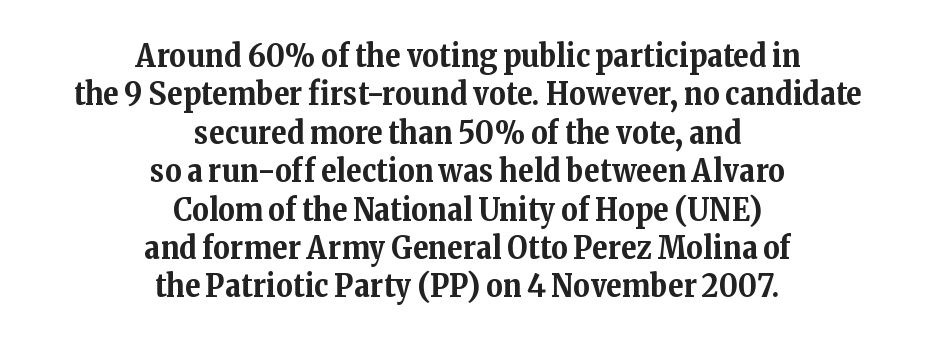
No word sits above an underline. Proportional: the letters do not fall into vertical columns. The face used here is seriffed, in the tradition of book romans. You'd pick this weight for a headline — it's a proper bold. The lettering stays uniformly vertical, giving the passage a roman look.
